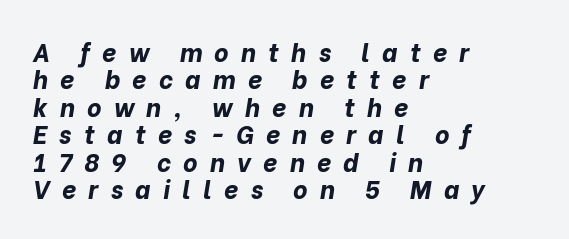
Typographic density is high because the face is bold. Closely set lines give the paragraph a compact silhouette. The space beneath each line is pristine and unruled. One-word summary of the alignment: left. The letters are spread apart with noticeably loose tracking.
